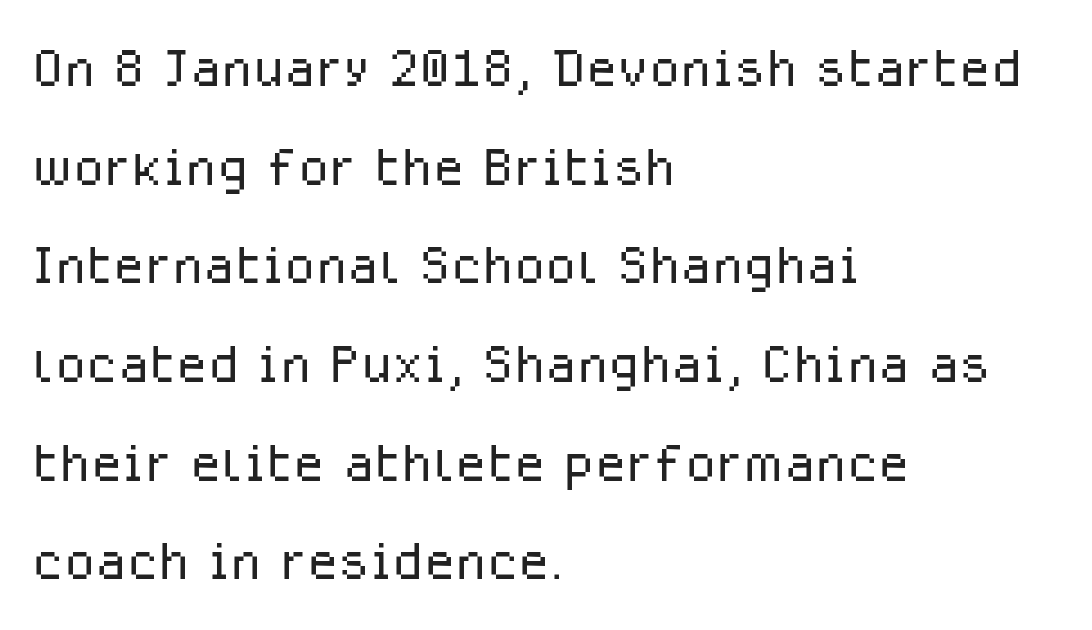
Q: Is the text bold? A: No.
Q: Is the text italic (slanted)? A: No, it is upright.
Q: Is the typeface a serif or a sans-serif typeface? A: Sans-serif.
Q: Is the text underlined? A: No.
Q: How is the paragraph aligned? A: Left-aligned.
Q: Is the spacing between letters normal or unusually wide? A: Normal.
Q: Is the spacing between lines tight, normal or loose? A: Normal.
Q: Width (condensed, normal, or wide)? A: Normal.
Q: Stroke contrast? A: Low.
Q: x-height? A: Medium.
Q: Monospaced? A: No.
